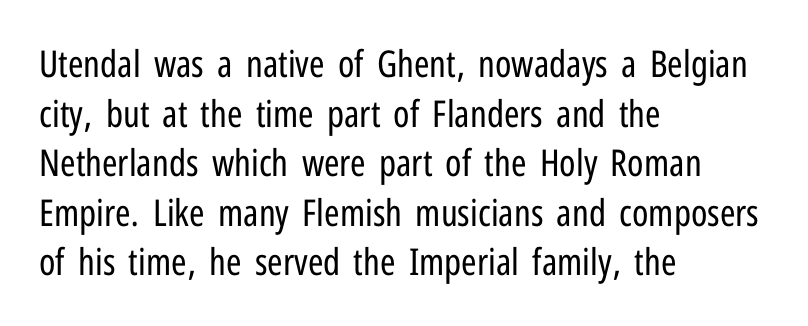
The image shows 37 px regular-weight, condensed sans-serif type, upright; set left-aligned, normal line spacing (1.34x), normal letter spacing, not underlined; low stroke contrast and a medium x-height.
